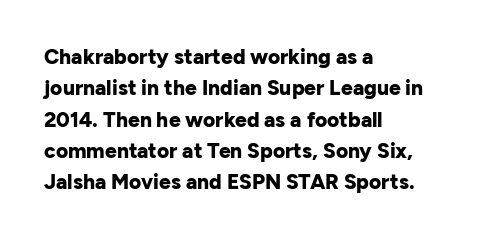
Q: Is the text bold? A: Yes.
Q: Is the text italic (slanted)? A: No, it is upright.
Q: Is the text underlined? A: No.
Q: How is the paragraph aligned? A: Left-aligned.
Q: Is the spacing between letters normal or unusually wide? A: Normal.
Q: Is the spacing between lines tight, normal or loose? A: Normal.
